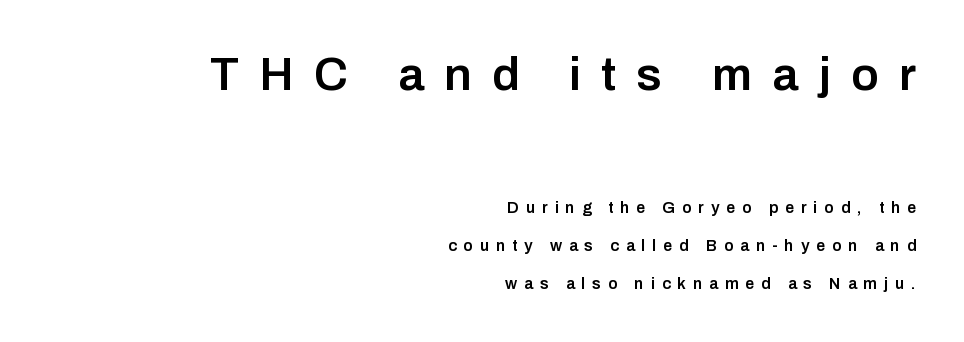
Q: Is the text bold? A: Semi-bold.
Q: Is the text italic (slanted)? A: No, it is upright.
Q: Is the typeface a serif or a sans-serif typeface? A: Sans-serif.
Q: Is the text underlined? A: No.
Q: How is the paragraph aligned? A: Right-aligned.
Q: Is the spacing between letters normal or unusually wide? A: Unusually wide.
Q: Is the spacing between lines tight, normal or loose? A: Loose.
Q: Which block of text is set in a larger size, the first (top) or the second (bottom)? A: The first (top) one.
Q: Width (condensed, normal, or wide)? A: Normal.
Q: Stroke contrast? A: Low.
Q: x-height? A: Medium.
Q: Monospaced? A: No.
